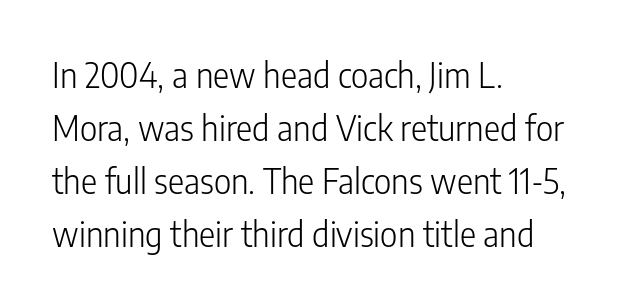
{"serif": "no", "italic": "no", "bold": "no", "weight": "light", "width": "condensed", "stroke_contrast": "low", "x_height": "medium", "monospaced": "no", "underline": "no", "align": "left", "line_spacing": "normal", "line_spacing_ratio": 1.56, "letter_spacing": "normal", "letter_spacing_em": 0.0, "glyph_px": 34}
